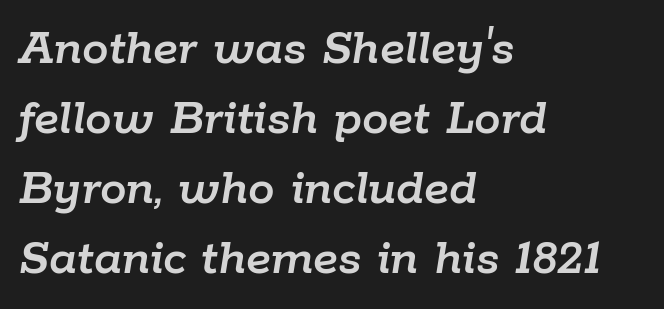
The image shows 53 px text type, italic (leaning right); set left-aligned, normal line spacing (1.32x), normal letter spacing, not underlined; low stroke contrast and a medium x-height.
